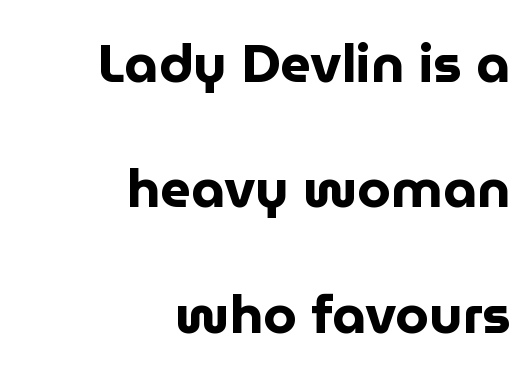
Short and long lines alike share a common ending point at right. The type family on display is of the sans-serif kind. The strip under each line holds only bare page. Line spacing here is loose. The face used here is rendered with its standard letterfit.
